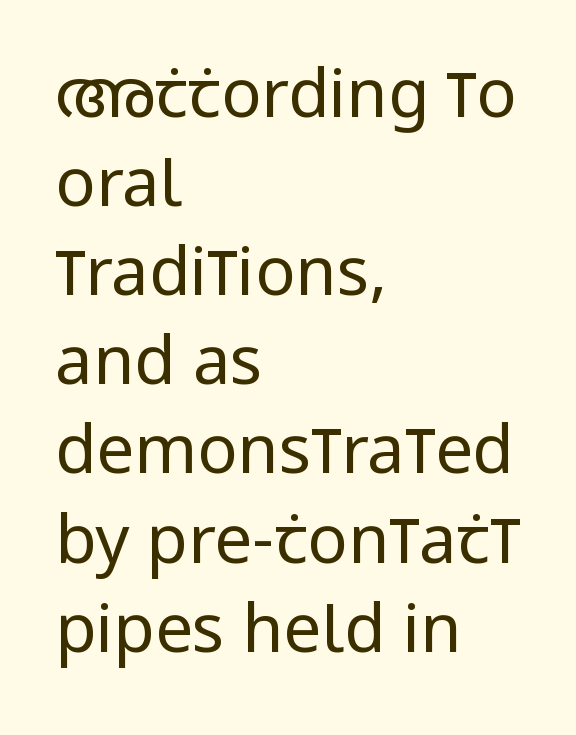
Q: Is the text bold? A: No.
Q: Is the text italic (slanted)? A: No, it is upright.
Q: Is the typeface a serif or a sans-serif typeface? A: Sans-serif.
Q: Is the text underlined? A: No.
Q: How is the paragraph aligned? A: Left-aligned.
Q: Is the spacing between letters normal or unusually wide? A: Normal.
Q: Is the spacing between lines tight, normal or loose? A: Normal.
Q: Width (condensed, normal, or wide)? A: Condensed.
Q: Stroke contrast? A: Low.
Q: x-height? A: Large.
Q: Monospaced? A: No.
